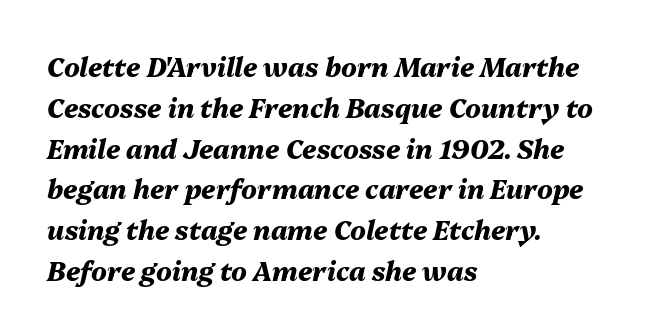
The lines sit at an ordinary, default distance from one another. Notice how thick the strokes are: this is what a full bold looks like. Does the copy run flush right? No — it runs flush left. You could call the tracking neutral — neither tight nor loose.
